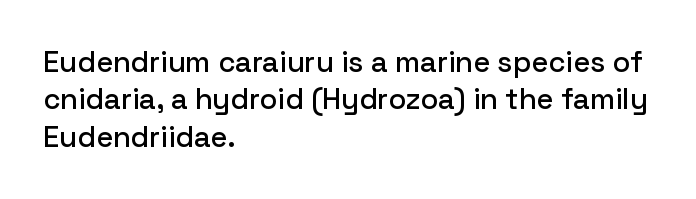
{"serif": "no", "italic": "no", "width": "normal", "stroke_contrast": "low", "x_height": "medium", "monospaced": "no", "underline": "no", "align": "left", "line_spacing": "normal", "line_spacing_ratio": 1.29, "letter_spacing": "normal", "letter_spacing_em": 0.0, "glyph_px": 29}
